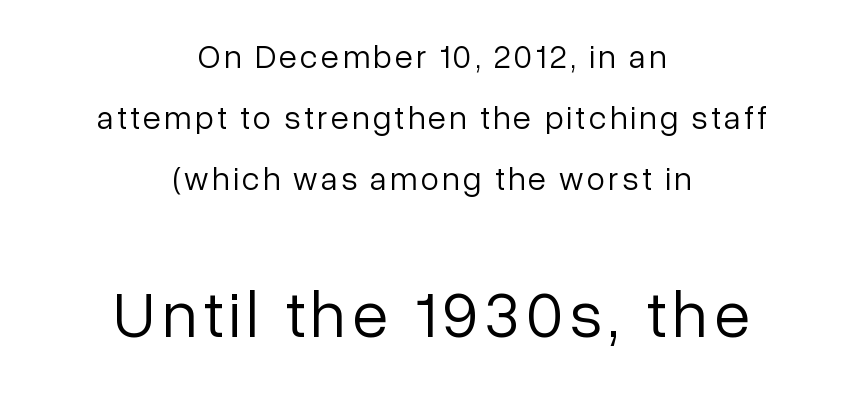
The rag falls on both sides of this text block equally. The foot of each line stays bare and open. The rendering enlarges the type as you move from the upper chunk to the lower. Unbolded letterforms with no extra heft. The typography opts for an upright posture over an oblique one.
